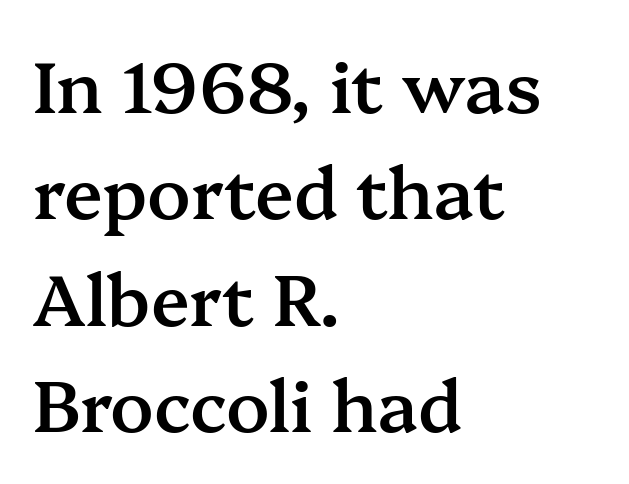
Q: Is the text bold? A: Semi-bold.
Q: Is the text italic (slanted)? A: No, it is upright.
Q: Is the typeface a serif or a sans-serif typeface? A: Serif.
Q: Is the text underlined? A: No.
Q: How is the paragraph aligned? A: Left-aligned.
Q: Is the spacing between letters normal or unusually wide? A: Normal.
Q: Is the spacing between lines tight, normal or loose? A: Normal.
Q: Width (condensed, normal, or wide)? A: Normal.
Q: Stroke contrast? A: Medium.
Q: x-height? A: Medium.
Q: Monospaced? A: No.
